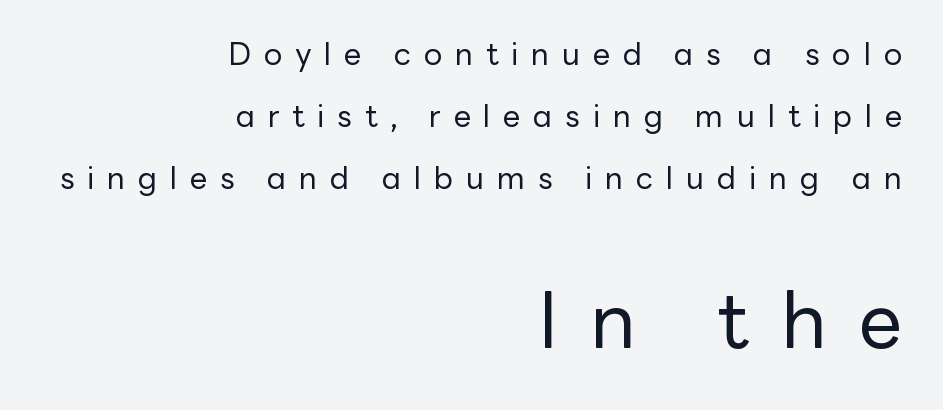
Is this a fixed-width face? No — the glyphs have proportional, varying widths. Vertically, the passage feels expansive, rows floating well apart. Every stem runs plumb, perpendicular to the baseline. Letters rest on an invisible, unmarked baseline. The tracking reads as deliberately expanded to a designer's eye. Is the type heavy? It reads as light-to-regular instead.
